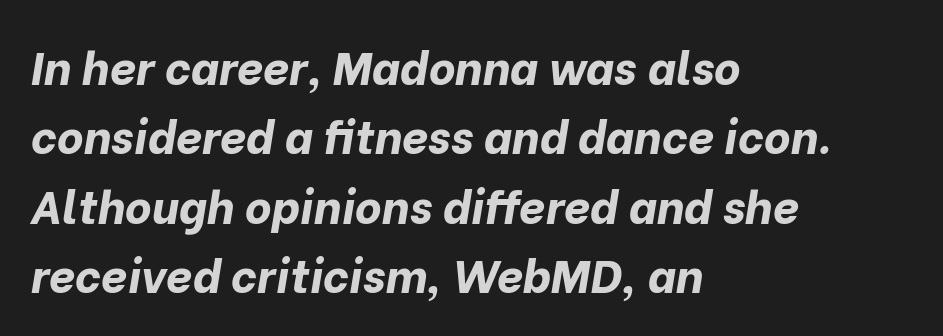
{"italic": "yes", "lean": "right", "slant_degrees": 10, "bold": "yes", "weight": "bold", "width": "normal", "stroke_contrast": "low", "x_height": "medium", "monospaced": "no", "underline": "no", "align": "left", "line_spacing": "normal", "line_spacing_ratio": 1.51, "letter_spacing": "normal", "letter_spacing_em": 0.0, "glyph_px": 46}
